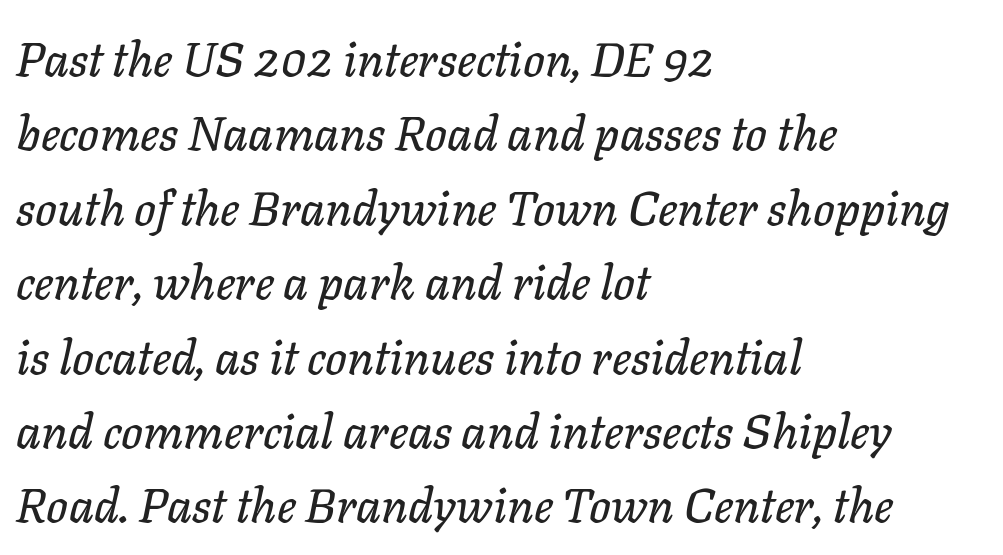
Q: Is the text italic (slanted)? A: Yes, it leans right by about 11 degrees.
Q: Is the text underlined? A: No.
Q: How is the paragraph aligned? A: Left-aligned.
Q: Is the spacing between letters normal or unusually wide? A: Normal.
Q: Is the spacing between lines tight, normal or loose? A: Normal.
Q: Width (condensed, normal, or wide)? A: Normal.
Q: Stroke contrast? A: Low.
Q: x-height? A: Medium.
Q: Monospaced? A: No.
